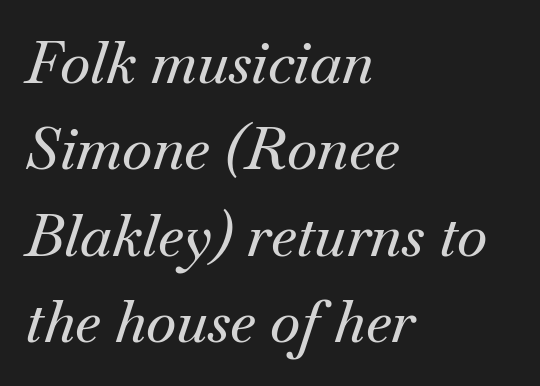
The image shows 58 px serif type, italic (leaning right); set left-aligned, normal line spacing (1.49x), normal letter spacing, not underlined; medium stroke contrast and a small x-height.
